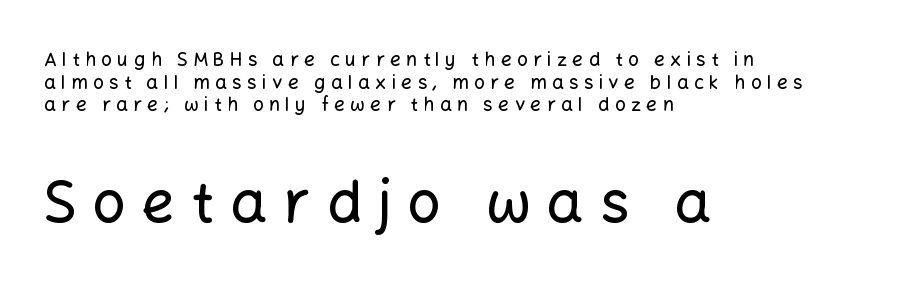
{"serif": "no", "italic": "no", "width": "normal", "stroke_contrast": "low", "x_height": "medium", "monospaced": "no", "underline": "no", "align": "left", "line_spacing_ratio": 1.19, "letter_spacing": "wide", "letter_spacing_em": 0.28, "larger_block": "second", "size_ratio": 3.05, "glyph_px": 58}
